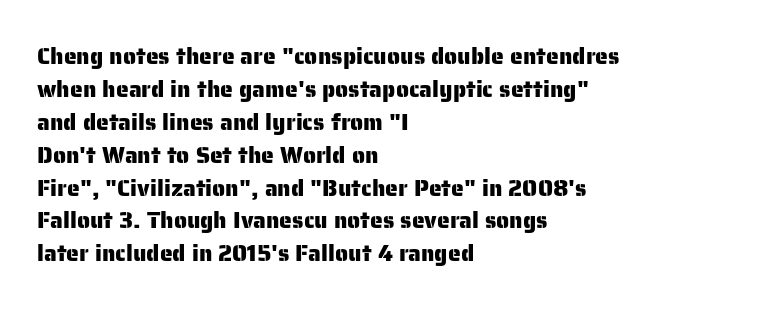
{"italic": "no", "underline": "no", "align": "left", "line_spacing": "normal", "line_spacing_ratio": 1.43, "letter_spacing": "normal", "letter_spacing_em": 0.0, "glyph_px": 23}
